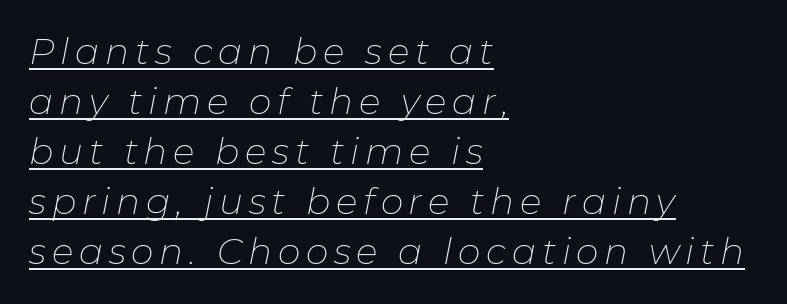
Q: Is the text bold? A: No.
Q: Is the text italic (slanted)? A: Yes, it leans right by about 11 degrees.
Q: Is the text underlined? A: Yes.
Q: How is the paragraph aligned? A: Left-aligned.
Q: Is the spacing between lines tight, normal or loose? A: Normal.
Q: Width (condensed, normal, or wide)? A: Normal.
Q: Stroke contrast? A: Low.
Q: x-height? A: Medium.
Q: Monospaced? A: No.
